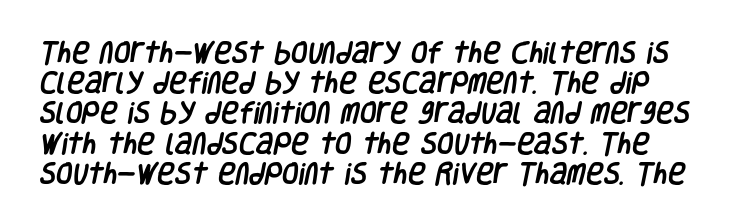
{"underline": "no", "line_spacing": "normal", "line_spacing_ratio": 1.26, "letter_spacing": "normal", "letter_spacing_em": 0.0, "glyph_px": 24}
